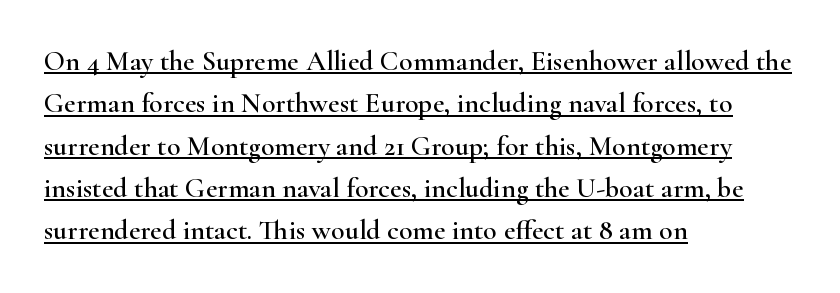
Q: Is the text italic (slanted)? A: No, it is upright.
Q: Is the typeface a serif or a sans-serif typeface? A: Serif.
Q: Is the text underlined? A: Yes.
Q: How is the paragraph aligned? A: Left-aligned.
Q: Is the spacing between letters normal or unusually wide? A: Normal.
Q: Is the spacing between lines tight, normal or loose? A: Normal.
Q: Width (condensed, normal, or wide)? A: Wide.
Q: Stroke contrast? A: High.
Q: x-height? A: Small.
Q: Monospaced? A: No.
